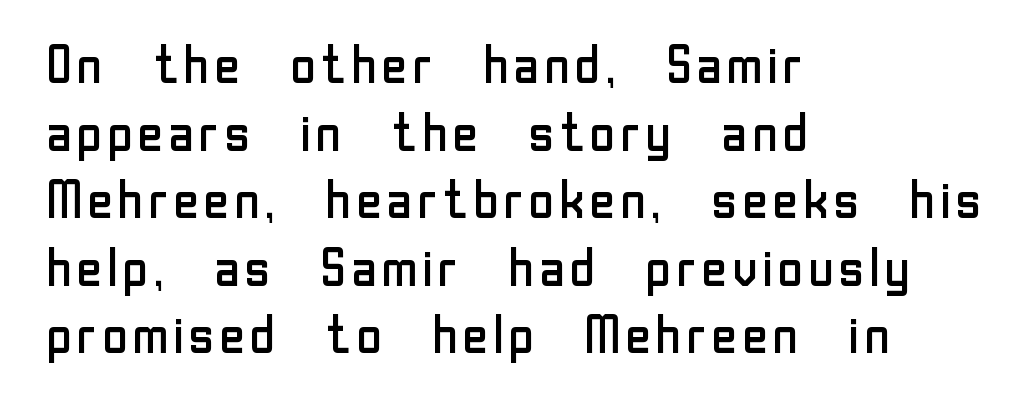
{"serif": "no", "italic": "no", "bold": "no", "weight": "regular", "width": "normal", "stroke_contrast": "low", "x_height": "medium", "monospaced": "no", "underline": "no", "align": "left", "line_spacing": "normal", "line_spacing_ratio": 1.3, "letter_spacing": "normal", "letter_spacing_em": 0.0, "glyph_px": 52}
